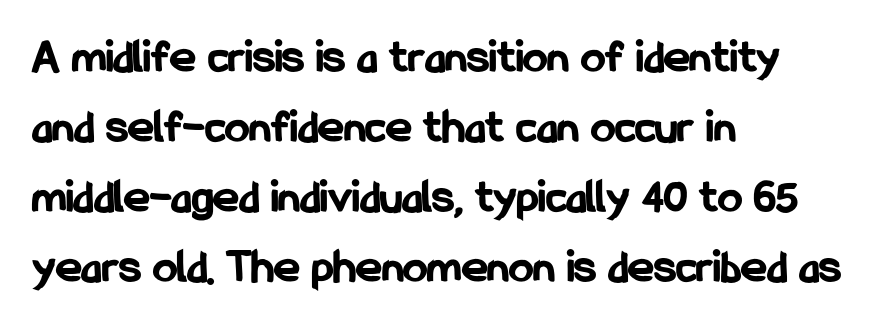
{"serif": "no", "italic": "no", "bold": "yes", "weight": "bold", "width": "condensed", "stroke_contrast": "low", "x_height": "medium", "monospaced": "no", "underline": "no", "align": "left", "line_spacing": "normal", "line_spacing_ratio": 1.43, "letter_spacing": "normal", "letter_spacing_em": 0.0, "glyph_px": 49}
